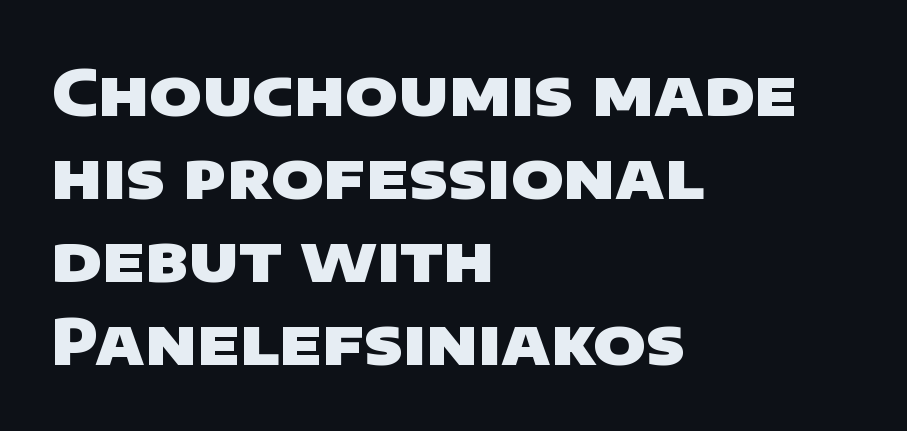
Q: Is the text bold? A: Yes.
Q: Is the typeface a serif or a sans-serif typeface? A: Sans-serif.
Q: Is the text underlined? A: No.
Q: How is the paragraph aligned? A: Left-aligned.
Q: Is the spacing between letters normal or unusually wide? A: Normal.
Q: Is the spacing between lines tight, normal or loose? A: Normal.
Q: Width (condensed, normal, or wide)? A: Wide.
Q: Stroke contrast? A: Low.
Q: x-height? A: Large.
Q: Monospaced? A: No.
